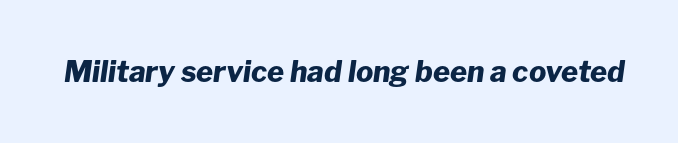
Check the space under the baseline: it is left empty. The letters sit at their default tracking, neither squeezed nor spread. The typography opts for an oblique posture over an upright one. Strong, thick strokes mark this as bold type.
